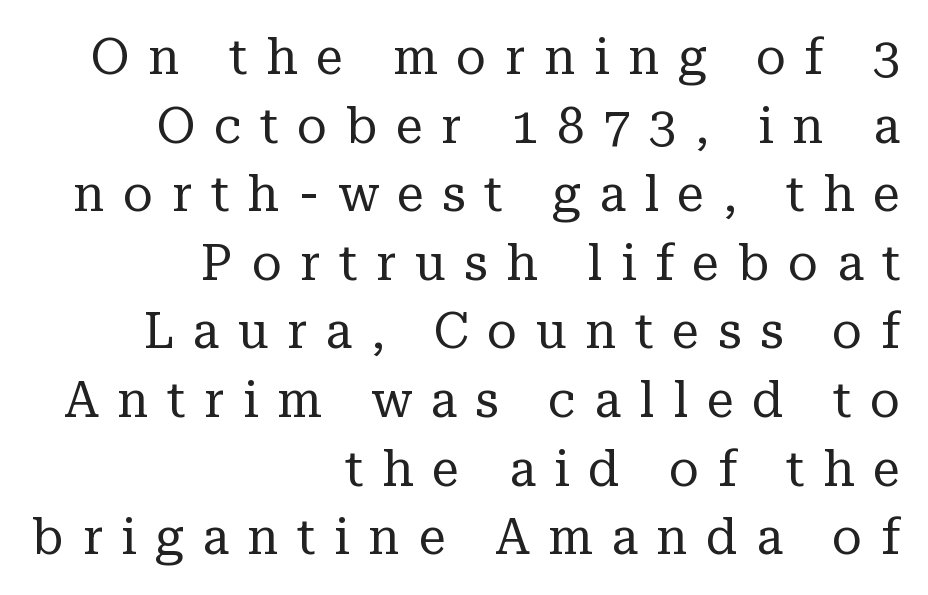
The image shows 49 px regular-weight serif type, upright; set right-aligned, normal line spacing (1.4x), unusually wide letter spacing (+0.38 em), not underlined; low stroke contrast and a medium x-height.
